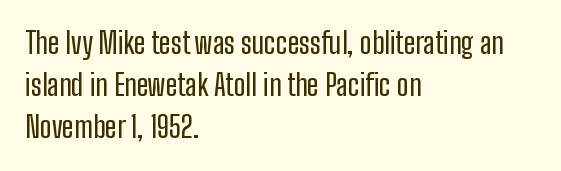
Leftover space on each line is placed entirely after the last word. The letters carry no serifs — their stems end cleanly without finishing strokes. Only glyphs here, with clear space below each row. The gaps between neighbouring characters are ordinary and unremarkable. These lines were composed using upright roman letters. Proportional: the letters do not fall into vertical columns.
